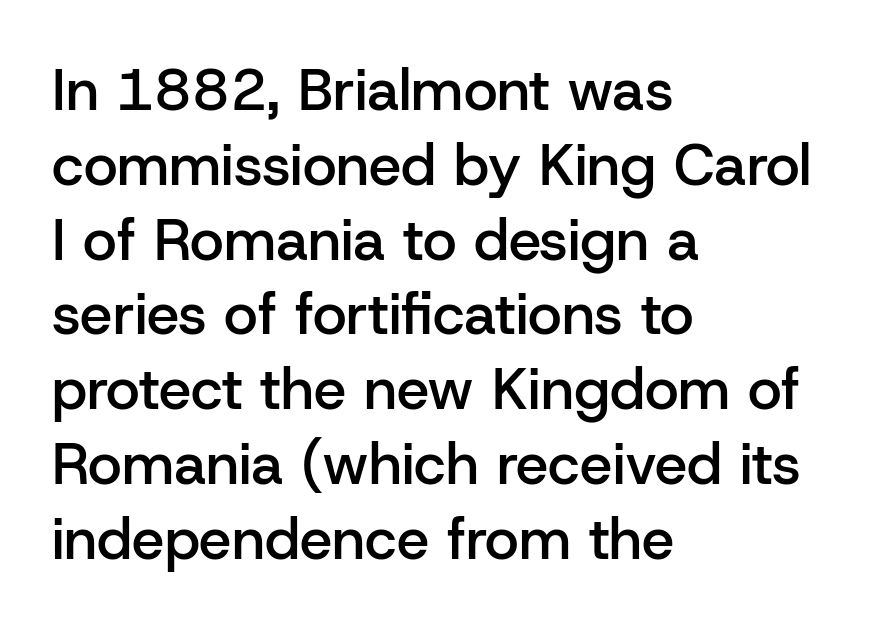
{"serif": "no", "italic": "no", "bold": "semi", "weight": "semibold", "width": "normal", "stroke_contrast": "low", "x_height": "medium", "monospaced": "no", "underline": "no", "align": "left", "line_spacing": "normal", "line_spacing_ratio": 1.29, "letter_spacing": "normal", "letter_spacing_em": 0.0, "glyph_px": 58}
